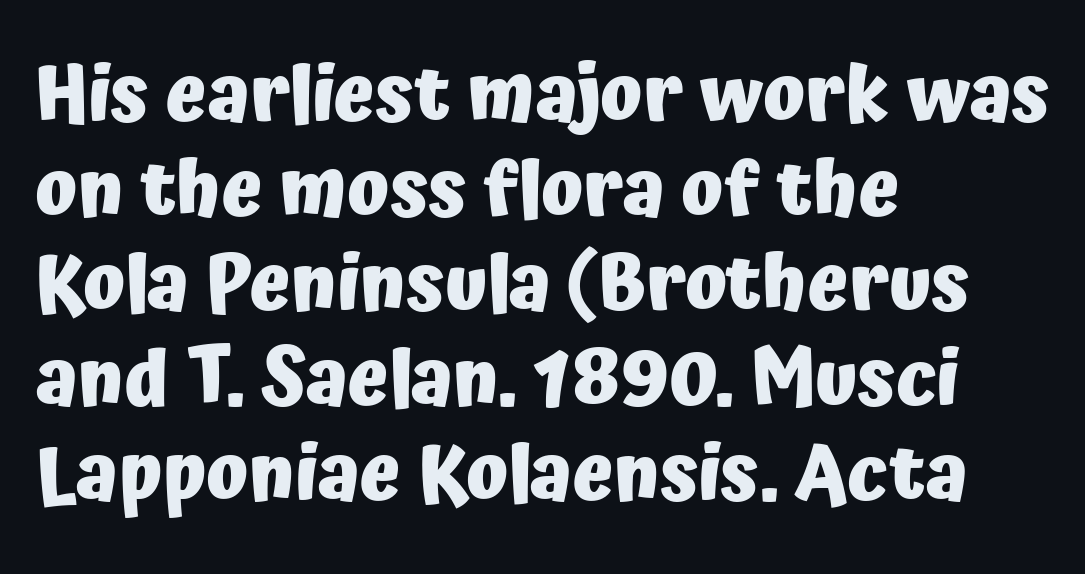
The image shows 77 px heavy sans-serif type, upright; set left-aligned, line spacing 1.23x, normal letter spacing, not underlined; low stroke contrast and a medium x-height.
